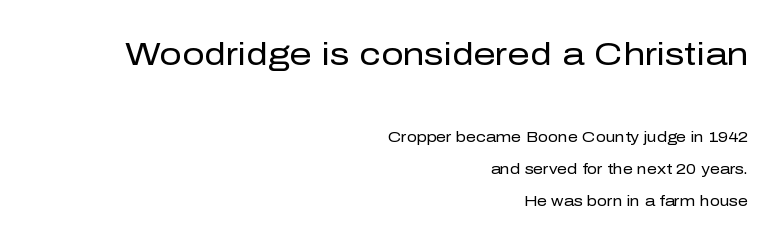
Is the stroke heavy? The answer is a plain regular-or-lighter. The lines in this sample share a right terminus and differ only in where they begin. These two chunks differ in scale, with the top chunk taking the larger measure. The letters advance in unequal steps, a hallmark of proportional type. The gap between lines stays unmarked. There is no visible air inserted between adjacent glyphs.
